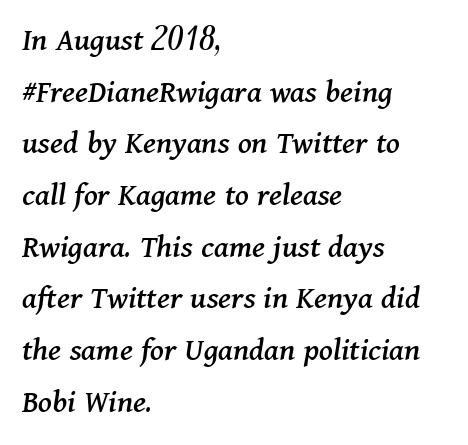
{"serif": "yes", "italic": "yes", "lean": "right", "slant_degrees": 11, "width": "normal", "stroke_contrast": "medium", "x_height": "medium", "monospaced": "no", "underline": "no", "align": "left", "line_spacing": "normal", "line_spacing_ratio": 1.52, "letter_spacing": "normal", "letter_spacing_em": 0.0, "glyph_px": 34}
